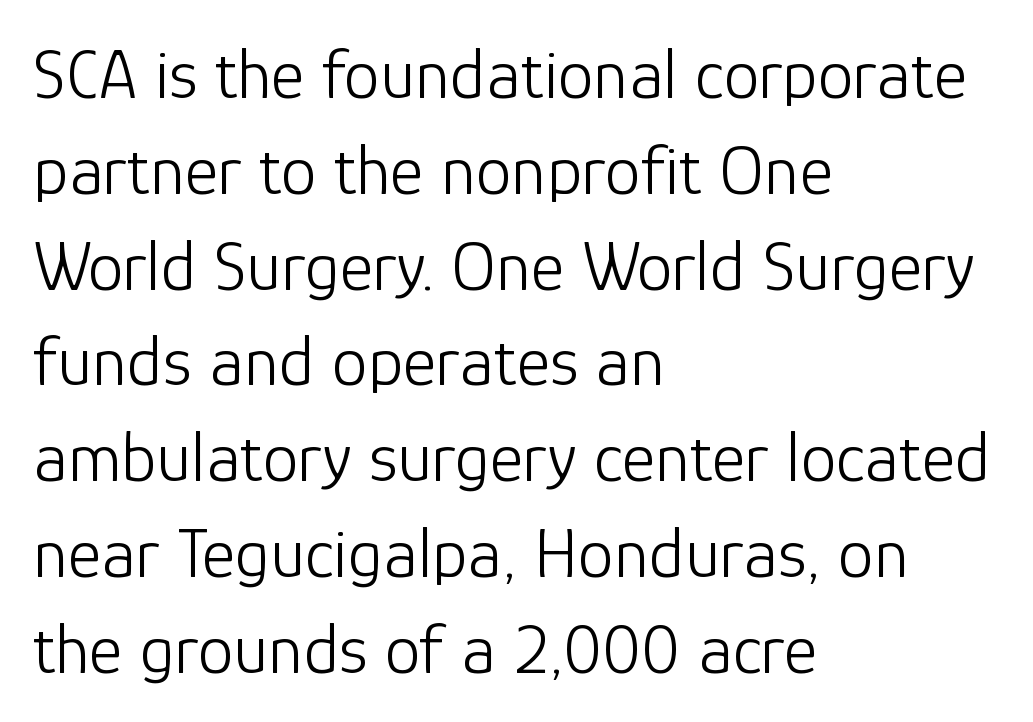
Observe the absence of serifs on each vertical stroke in this sample. The lettering stays uniformly vertical, giving the passage a roman look. Nobody drew a line under any word here. Whoever set this chose a conventional vertical rhythm. Does the copy run flush right? No — it runs flush left. Think standard paragraph weight, or any step lighter than that.
